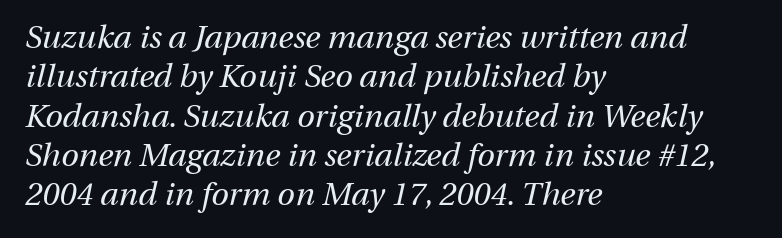
Leftover space on each line is placed entirely after the last word. The whole block is typeset with a tilt. This rendering leaves character spacing at its baseline value. The string is rendered with underlining switched off.
